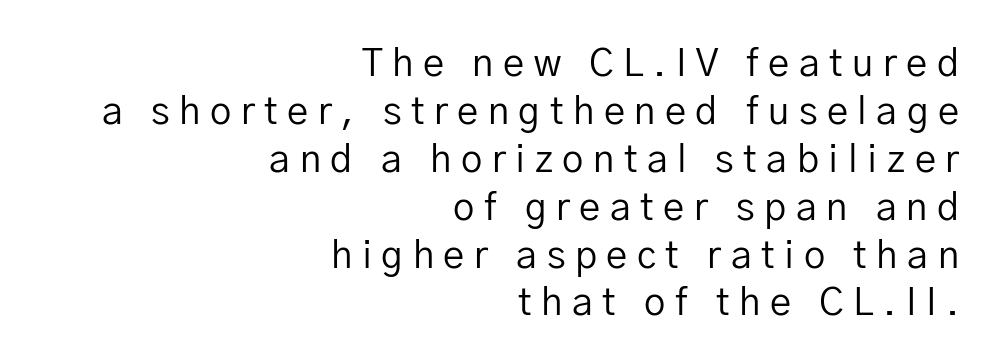
The image shows 38 px regular-weight sans-serif type, upright; set right-aligned, normal line spacing (1.26x), unusually wide letter spacing (+0.25 em), not underlined; low stroke contrast and a medium x-height.
